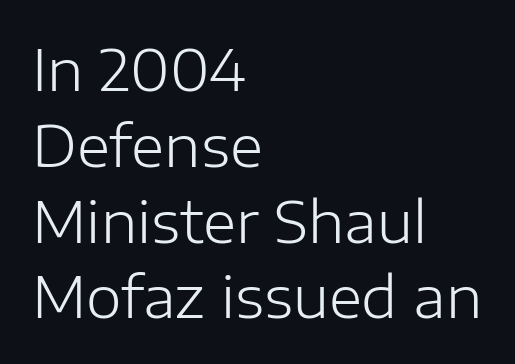
{"serif": "no", "italic": "no", "bold": "no", "weight": "light", "width": "normal", "stroke_contrast": "low", "x_height": "medium", "monospaced": "no", "underline": "no", "align": "left", "line_spacing": "normal", "line_spacing_ratio": 1.33, "letter_spacing": "normal", "letter_spacing_em": 0.0, "glyph_px": 57}
